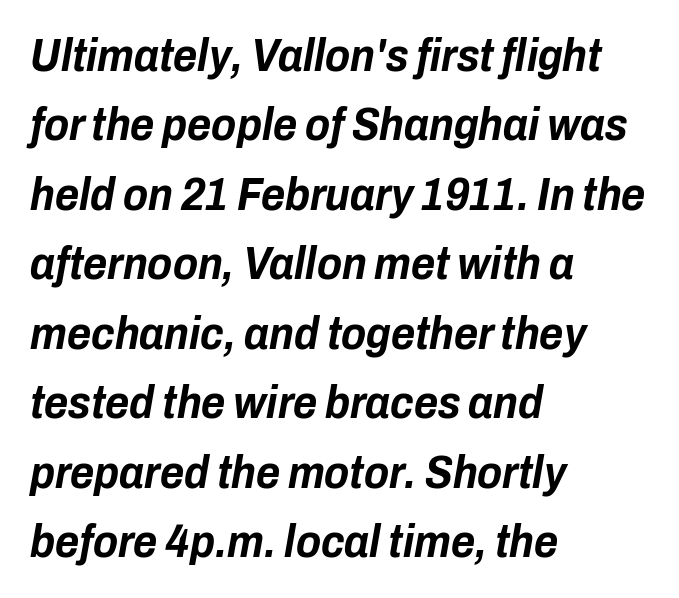
Q: Is the text bold? A: Yes.
Q: Is the text italic (slanted)? A: Yes, it leans right by about 10 degrees.
Q: Is the text underlined? A: No.
Q: How is the paragraph aligned? A: Left-aligned.
Q: Is the spacing between letters normal or unusually wide? A: Normal.
Q: Is the spacing between lines tight, normal or loose? A: Normal.
Q: Width (condensed, normal, or wide)? A: Condensed.
Q: Stroke contrast? A: Low.
Q: x-height? A: Medium.
Q: Monospaced? A: No.
